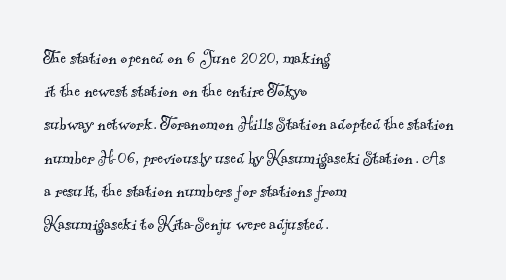
The image shows 21 px text type; set left-aligned, normal line spacing (1.58x), normal letter spacing, not underlined.
